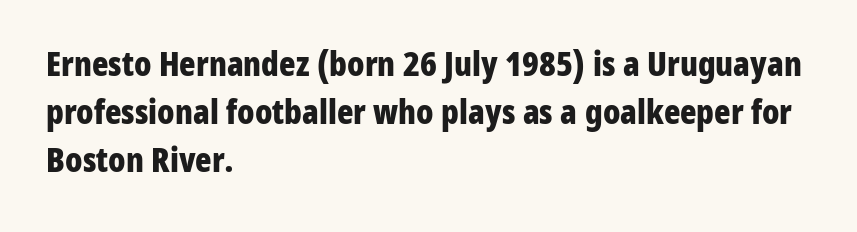
Q: Is the text bold? A: Yes.
Q: Is the text italic (slanted)? A: No, it is upright.
Q: Is the typeface a serif or a sans-serif typeface? A: Sans-serif.
Q: Is the text underlined? A: No.
Q: How is the paragraph aligned? A: Left-aligned.
Q: Is the spacing between letters normal or unusually wide? A: Normal.
Q: Is the spacing between lines tight, normal or loose? A: Normal.
Q: Width (condensed, normal, or wide)? A: Condensed.
Q: Stroke contrast? A: Low.
Q: x-height? A: Medium.
Q: Monospaced? A: No.
